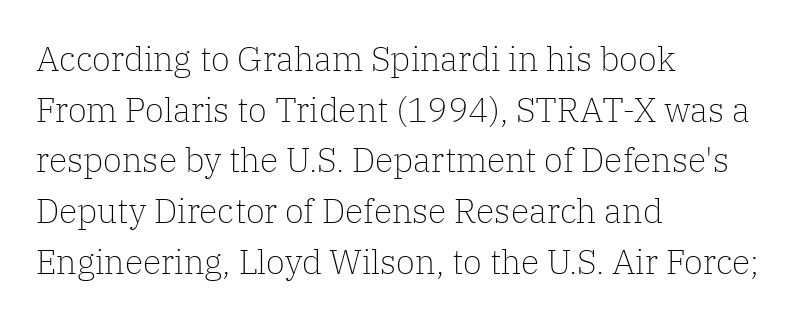
The image shows 34 px light serif type, upright; set left-aligned, normal line spacing (1.49x), normal letter spacing, not underlined; low stroke contrast and a medium x-height.
